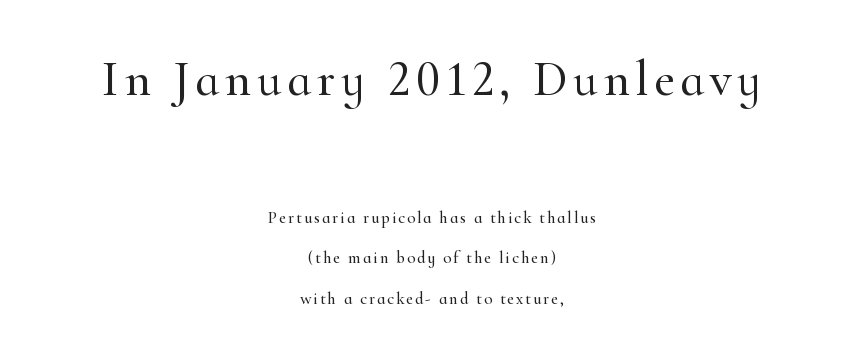
The image shows 50 px serif type, upright; set centered, loose line spacing (2.38x), not underlined; the first (top) block is 2.94x larger; high stroke contrast and a small x-height.
